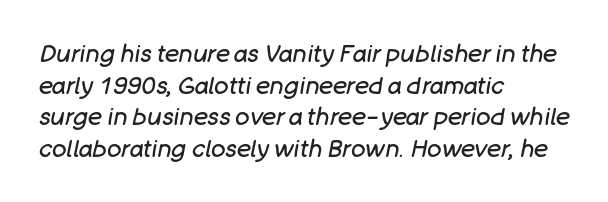
The text block is weighted toward the left margin, trailing off unevenly rightward. The zone under the glyphs is completely vacant. The letters sit at their default tracking, neither squeezed nor spread. Notice how descenders clear the ascenders below comfortably — that's standard leading. The characters are drawn with everyday or finer stroke widths.
